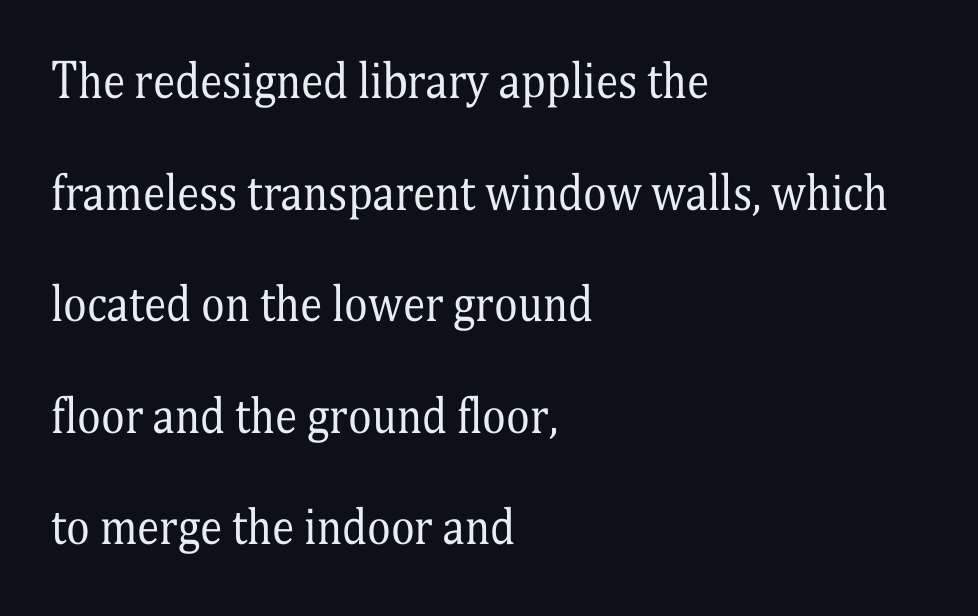
The image shows 45 px regular-weight, condensed serif type, upright; set left-aligned, loose line spacing (2.48x), normal letter spacing, not underlined; medium stroke contrast and a medium x-height.
